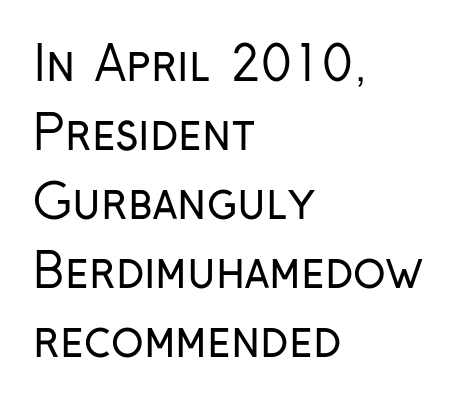
Caption: multi-line text, flush left, ragged right. Proportional: the letters do not fall into vertical columns. This is the regular roman posture of the typeface. Letter spacing: default.
